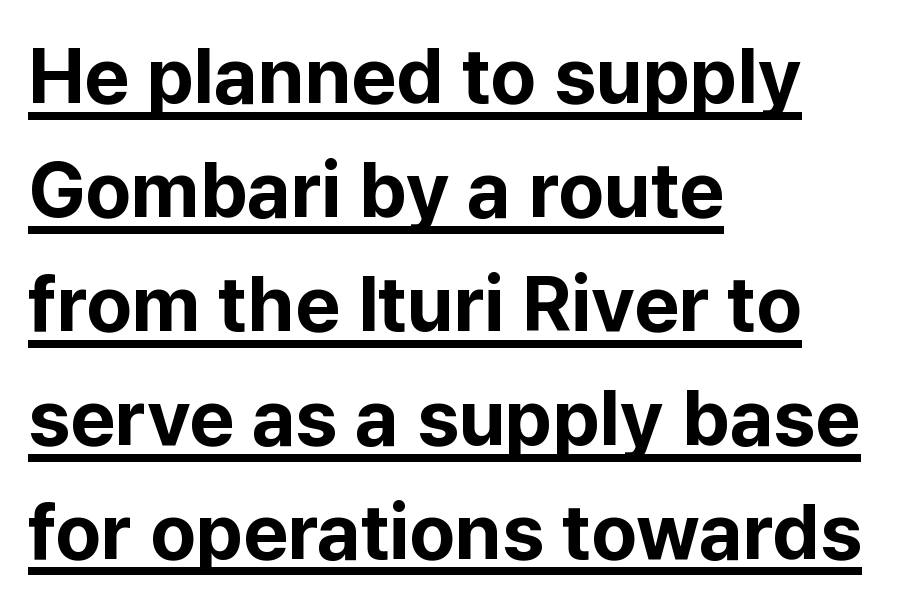
The image shows 78 px bold sans-serif type, upright; set left-aligned, normal line spacing (1.46x), normal letter spacing, underlined; low stroke contrast and a medium x-height.
